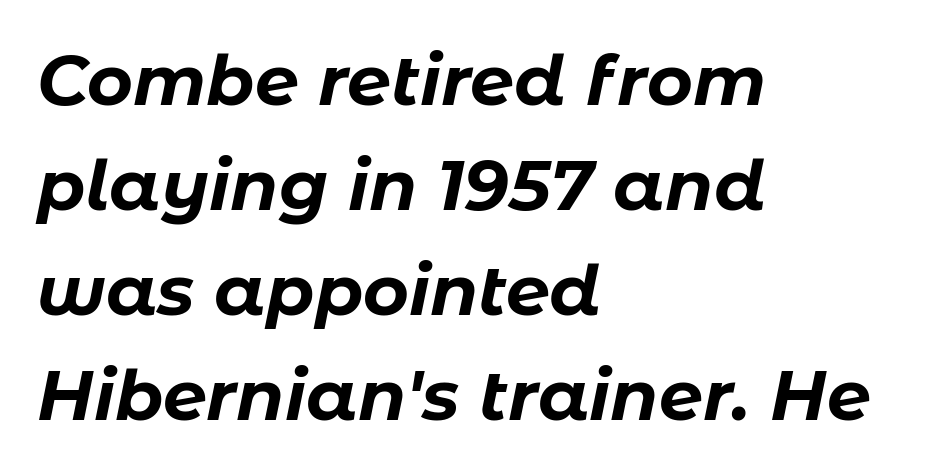
{"italic": "yes", "lean": "right", "slant_degrees": 11, "bold": "yes", "weight": "bold", "width": "normal", "stroke_contrast": "low", "x_height": "medium", "monospaced": "no", "underline": "no", "align": "left", "line_spacing": "normal", "line_spacing_ratio": 1.5, "letter_spacing": "normal", "letter_spacing_em": 0.0, "glyph_px": 70}
